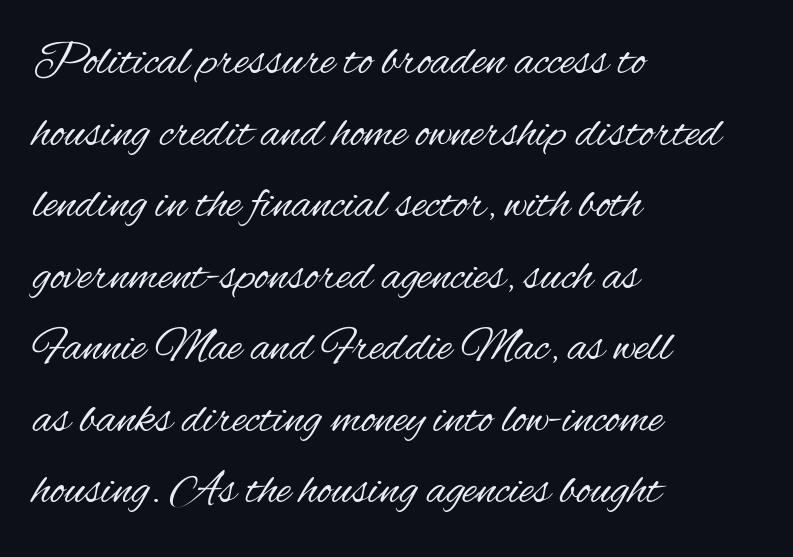
Q: Is the text bold? A: No.
Q: Is the text italic (slanted)? A: Yes.
Q: Is the typeface a serif or a sans-serif typeface? A: Sans-serif.
Q: Is the text underlined? A: No.
Q: How is the paragraph aligned? A: Left-aligned.
Q: Is the spacing between letters normal or unusually wide? A: Normal.
Q: Is the spacing between lines tight, normal or loose? A: Normal.
Q: Width (condensed, normal, or wide)? A: Condensed.
Q: Stroke contrast? A: Medium.
Q: x-height? A: Small.
Q: Monospaced? A: No.
